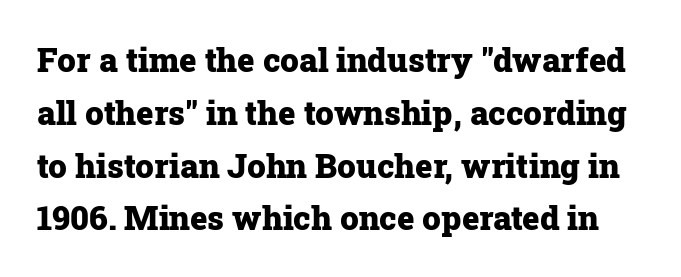
Q: Is the text bold? A: Yes.
Q: Is the text italic (slanted)? A: No, it is upright.
Q: Is the typeface a serif or a sans-serif typeface? A: Serif.
Q: Is the text underlined? A: No.
Q: Is the spacing between letters normal or unusually wide? A: Normal.
Q: Is the spacing between lines tight, normal or loose? A: Normal.
Q: Width (condensed, normal, or wide)? A: Normal.
Q: Stroke contrast? A: Low.
Q: x-height? A: Medium.
Q: Monospaced? A: No.
